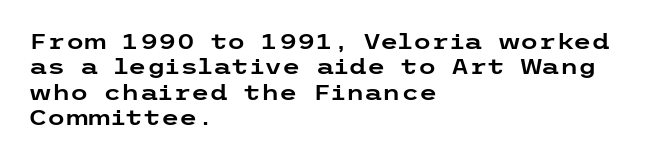
The image shows 21 px text type, upright; set left-aligned, line spacing 1.21x, normal letter spacing, not underlined.
